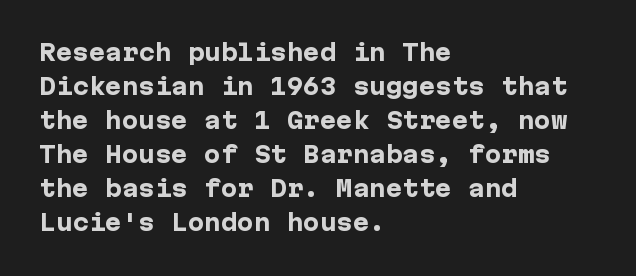
{"italic": "no", "bold": "yes", "underline": "no", "align": "left", "line_spacing": "normal", "line_spacing_ratio": 1.55, "letter_spacing": "normal", "letter_spacing_em": 0.0, "glyph_px": 22}
